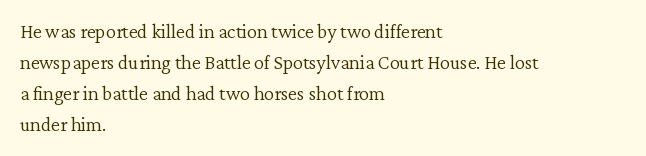
The image shows 20 px text type, upright; set left-aligned, normal line spacing (1.55x), normal letter spacing, not underlined.
